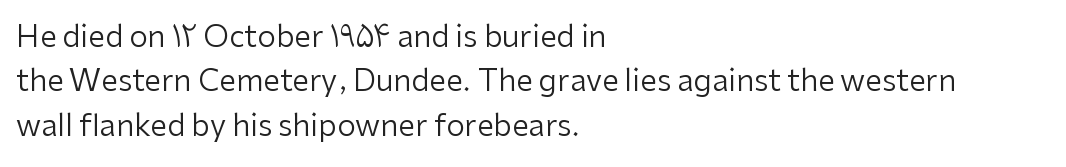
{"serif": "no", "italic": "no", "bold": "no", "weight": "regular", "width": "normal", "stroke_contrast": "low", "x_height": "medium", "monospaced": "no", "underline": "no", "align": "left", "line_spacing": "normal", "line_spacing_ratio": 1.48, "letter_spacing": "normal", "letter_spacing_em": 0.0, "glyph_px": 30}
